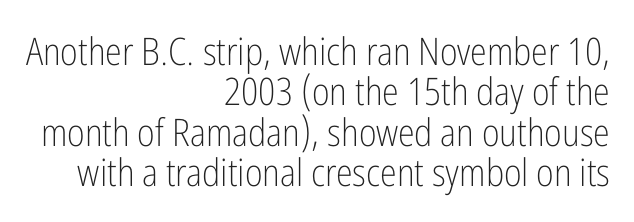
Teacher's note: observe the even right margin — that is flush-right alignment. Weight: in the light-to-regular range. Posture: vertical. Nothing sits at the stroke ends, so this counts as sans-serif. These lines keep a tight, regular rhythm from letter to letter.
